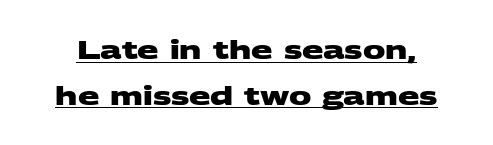
Q: Is the text bold? A: Yes.
Q: Is the text underlined? A: Yes.
Q: Is the spacing between letters normal or unusually wide? A: Normal.
